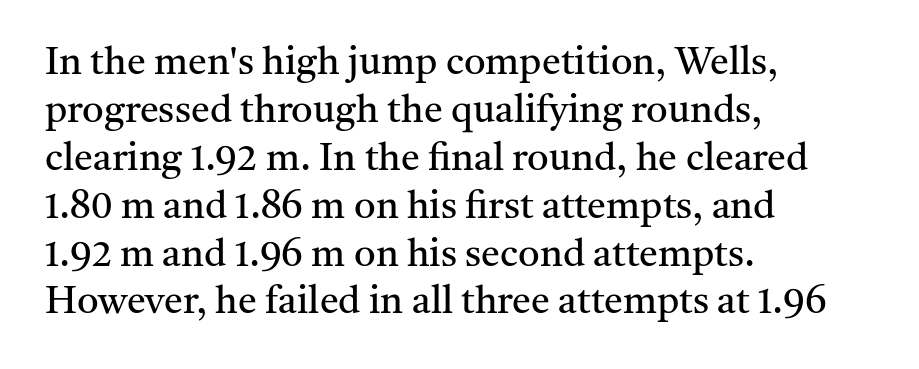
Q: Is the text bold? A: No.
Q: Is the text italic (slanted)? A: No, it is upright.
Q: Is the typeface a serif or a sans-serif typeface? A: Serif.
Q: Is the text underlined? A: No.
Q: How is the paragraph aligned? A: Left-aligned.
Q: Is the spacing between letters normal or unusually wide? A: Normal.
Q: Is the spacing between lines tight, normal or loose? A: Normal.
Q: Width (condensed, normal, or wide)? A: Normal.
Q: Stroke contrast? A: Medium.
Q: x-height? A: Medium.
Q: Monospaced? A: No.
